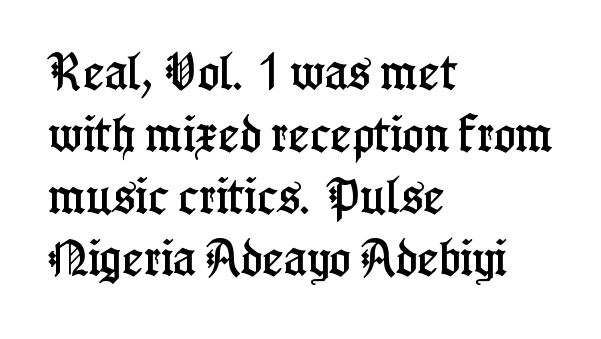
Q: Is the text italic (slanted)? A: No, it is upright.
Q: Is the typeface a serif or a sans-serif typeface? A: Serif.
Q: Is the text underlined? A: No.
Q: How is the paragraph aligned? A: Left-aligned.
Q: Is the spacing between letters normal or unusually wide? A: Normal.
Q: Is the spacing between lines tight, normal or loose? A: Normal.
Q: Width (condensed, normal, or wide)? A: Condensed.
Q: Stroke contrast? A: Low.
Q: x-height? A: Medium.
Q: Monospaced? A: No.
